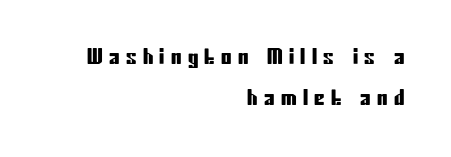
Q: Is the text italic (slanted)? A: No, it is upright.
Q: Is the text underlined? A: No.
Q: How is the paragraph aligned? A: Right-aligned.
Q: Is the spacing between letters normal or unusually wide? A: Unusually wide.
Q: Is the spacing between lines tight, normal or loose? A: Loose.
